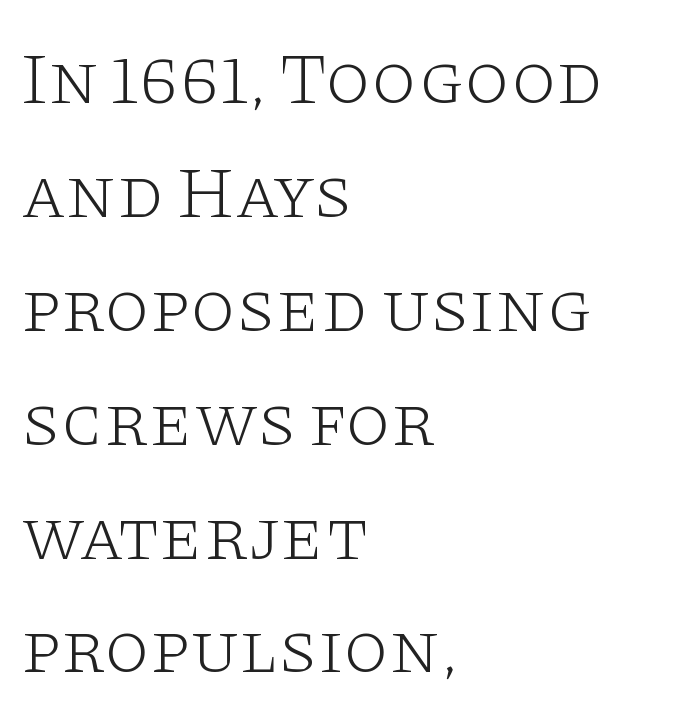
{"serif": "yes", "italic": "no", "bold": "no", "weight": "light", "width": "wide", "stroke_contrast": "low", "x_height": "large", "monospaced": "no", "underline": "no", "align": "left", "line_spacing": "normal", "line_spacing_ratio": 1.56, "letter_spacing": "normal", "letter_spacing_em": 0.0, "glyph_px": 73}
